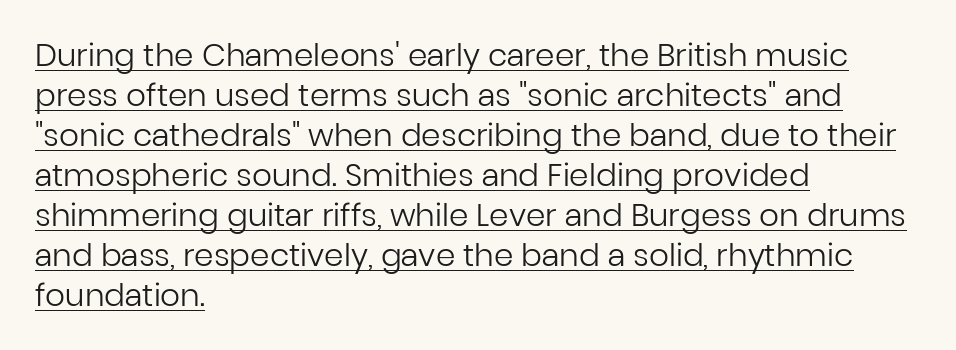
Q: Is the text bold? A: No.
Q: Is the text italic (slanted)? A: No, it is upright.
Q: Is the typeface a serif or a sans-serif typeface? A: Sans-serif.
Q: Is the text underlined? A: Yes.
Q: How is the paragraph aligned? A: Left-aligned.
Q: Is the spacing between letters normal or unusually wide? A: Normal.
Q: Is the spacing between lines tight, normal or loose? A: Normal.
Q: Width (condensed, normal, or wide)? A: Normal.
Q: Stroke contrast? A: Low.
Q: x-height? A: Medium.
Q: Monospaced? A: No.
